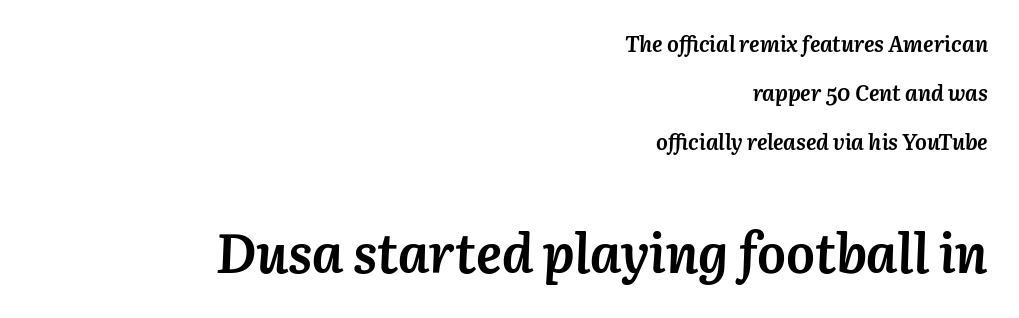
{"italic": "yes", "lean": "right", "slant_degrees": 3, "bold": "yes", "weight": "semibold", "width": "normal", "stroke_contrast": "medium", "x_height": "medium", "monospaced": "no", "underline": "no", "align": "right", "line_spacing": "loose", "line_spacing_ratio": 2.22, "letter_spacing": "normal", "letter_spacing_em": 0.0, "larger_block": "second", "size_ratio": 2.45, "glyph_px": 54}
